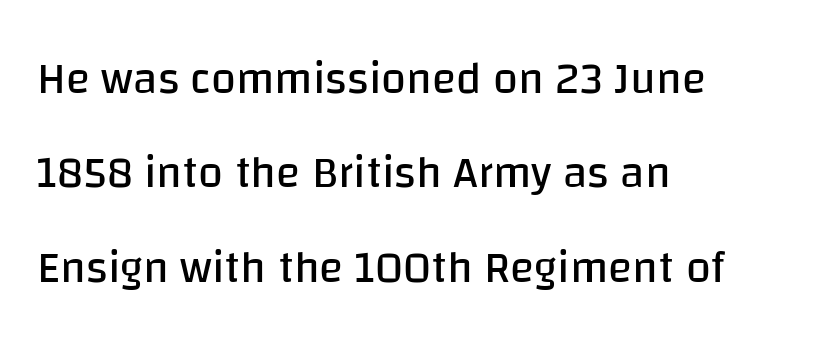
{"serif": "no", "italic": "no", "bold": "no", "weight": "regular", "width": "normal", "stroke_contrast": "low", "x_height": "large", "monospaced": "no", "underline": "no", "align": "left", "line_spacing": "loose", "line_spacing_ratio": 2.1, "letter_spacing": "normal", "letter_spacing_em": 0.0, "glyph_px": 45}
